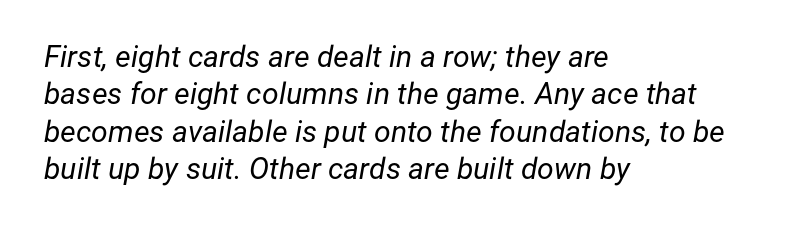
The image shows 30 px regular-weight type, italic (leaning right); set left-aligned, normal line spacing (1.25x), normal letter spacing, not underlined; low stroke contrast and a medium x-height.
